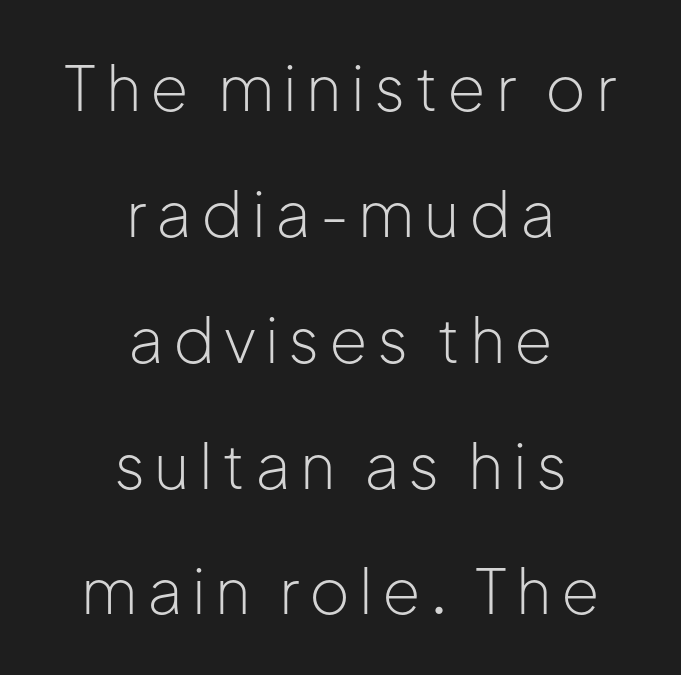
The image shows 62 px light sans-serif type, upright; set centered, loose line spacing (2.03x), not underlined; low stroke contrast and a medium x-height.
